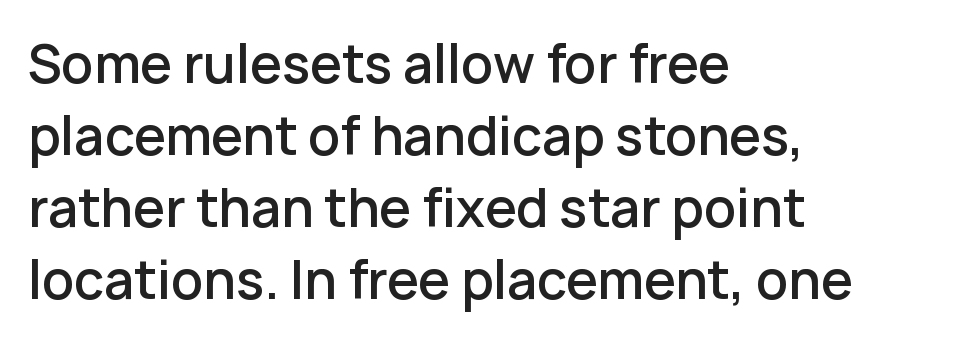
The words here are not underlined. Examine the stroke ends and you'll find no serifs. The letters are semibold — heavier than regular but short of a full bold. These lines are rendered in a variable-pitch font. Every character sits straight up, as roman type does.
